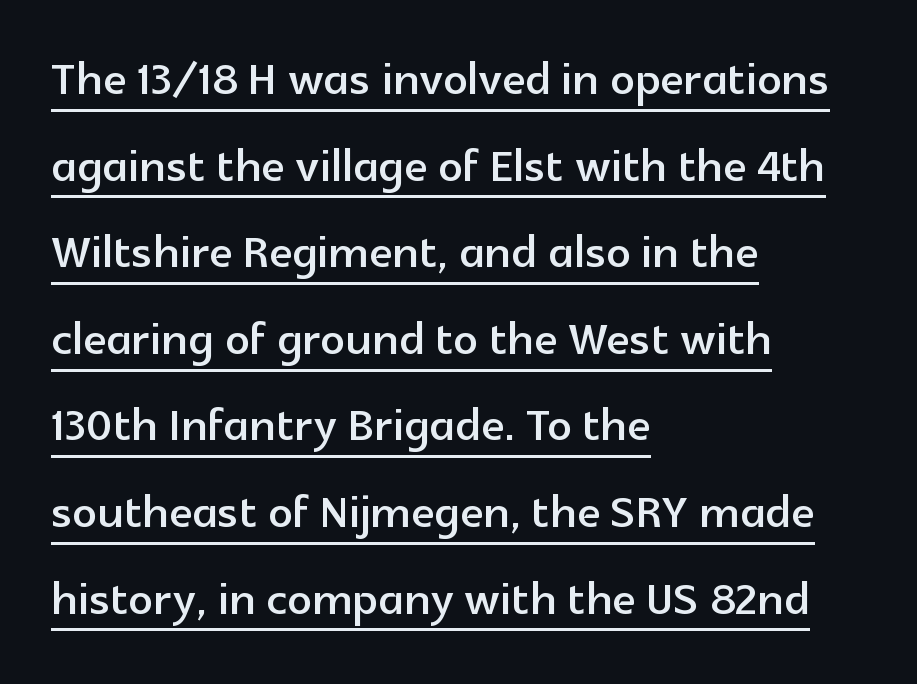
The image shows 61 px sans-serif type, upright; set left-aligned, normal line spacing (1.42x), normal letter spacing, underlined; a medium x-height.
